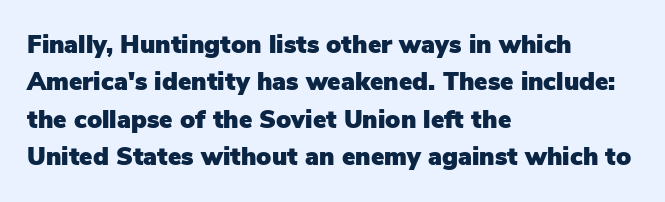
{"italic": "no", "underline": "no", "align": "left", "line_spacing": "normal", "line_spacing_ratio": 1.5, "letter_spacing": "normal", "letter_spacing_em": 0.0, "glyph_px": 25}
